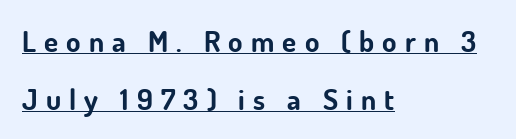
Every row of glyphs begins at an identical x-position on the left. The letters are spread apart with noticeably loose tracking. Unlike a traditional serif, this face leaves its strokes unadorned. Spacing verdict: proportional, widths tailored to each character. Widely set lines give the paragraph a tall, airy silhouette. In terms of posture, this sample is upright.
